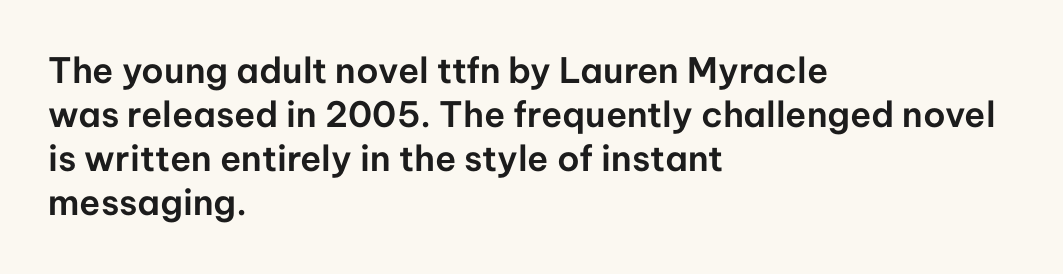
The image shows 35 px sans-serif type, upright; set left-aligned, normal line spacing (1.26x), normal letter spacing, not underlined; low stroke contrast and a medium x-height.
